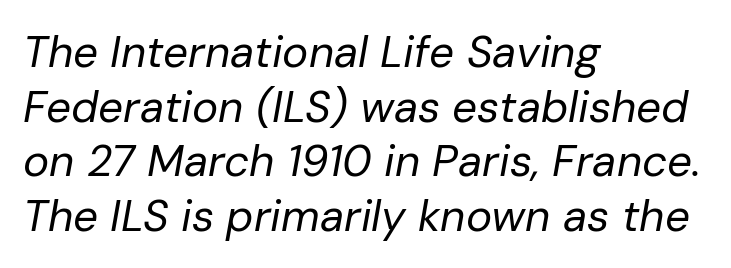
The weight tops out at a normal text grade. Check under the words: just untouched page. Here the designer chose a conventional face with non-uniform glyph widths. Does the lettering tilt? It does — this is italic. Each line starts at the same left margin while the right side varies.
